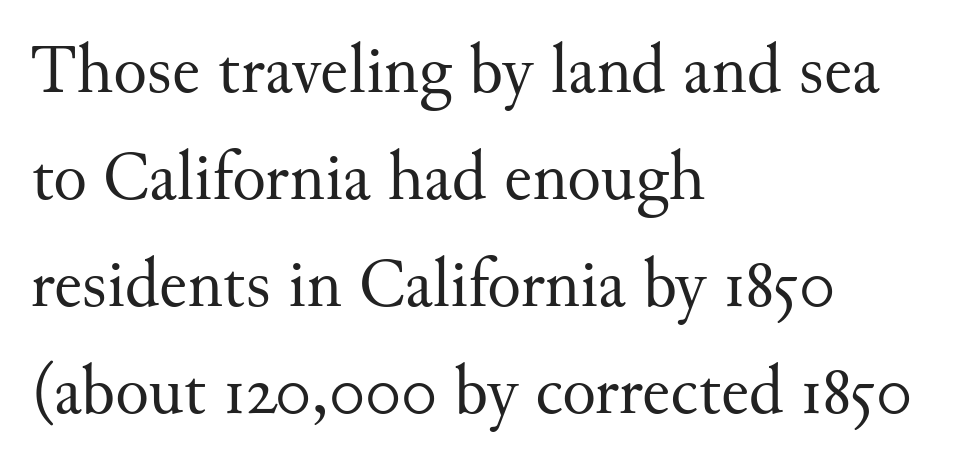
Q: Is the text bold? A: No.
Q: Is the text italic (slanted)? A: No, it is upright.
Q: Is the typeface a serif or a sans-serif typeface? A: Serif.
Q: Is the text underlined? A: No.
Q: How is the paragraph aligned? A: Left-aligned.
Q: Is the spacing between letters normal or unusually wide? A: Normal.
Q: Is the spacing between lines tight, normal or loose? A: Normal.
Q: Width (condensed, normal, or wide)? A: Normal.
Q: Stroke contrast? A: Medium.
Q: x-height? A: Small.
Q: Monospaced? A: No.
